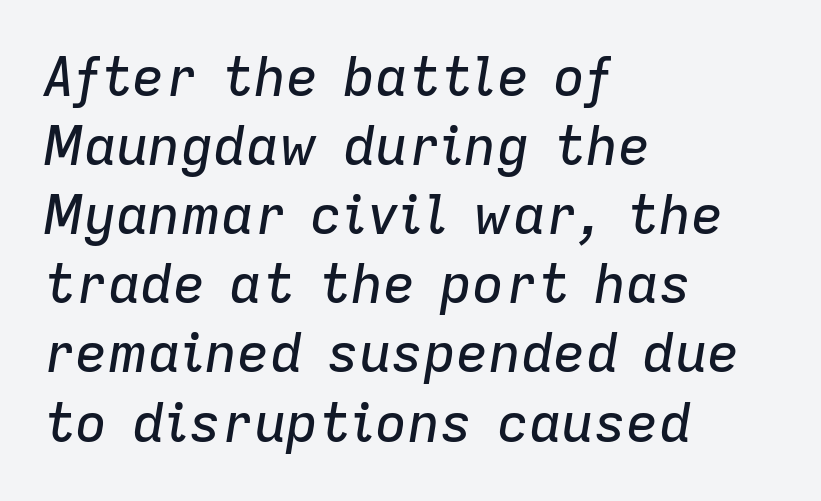
Character widths vary here, with narrow letters taking less room than wide ones. Each row of text sits above clean, open space. The gaps between neighbouring characters are ordinary and unremarkable. These lines were composed using italics. Horizontally, the lines are justified to the leading edge only. Whoever set this chose a conventional vertical rhythm.
